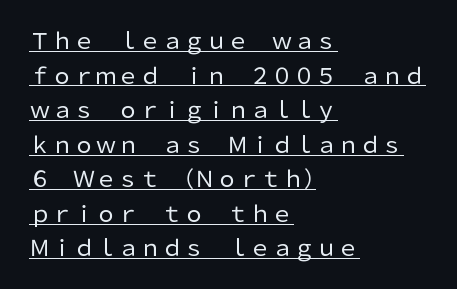
Summary of weight: not heavy and not bold. No italicization has been applied; the sample stays upright. The gaps between neighbouring characters are ordinary and unremarkable. What's the leading like? Ordinary, nothing unusual. A rule runs beneath these lines of type. Reading down the block, your eye returns to a fixed left position each line.
